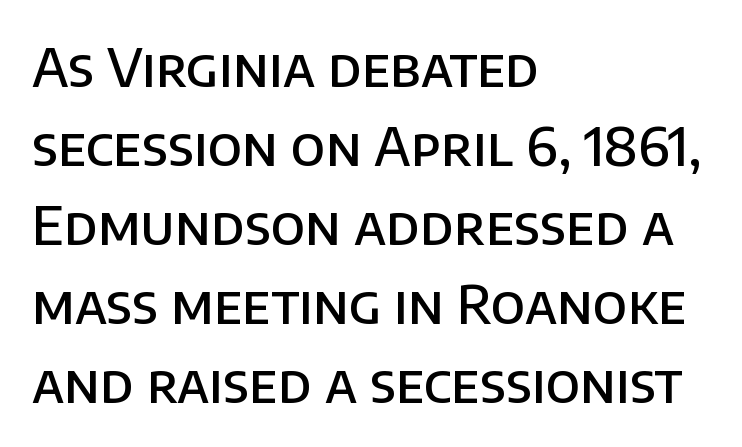
Default kerning and tracking; the words read as compact shapes. When letters stand straight like this, we call the style roman or upright. Notice how the passage keeps a crisp vertical edge on the left only. The space beneath each line is pristine and unruled. A typesetter would call this proportional, since set widths differ per character. Grotesque or geometric, the face here clearly has no serifs.
